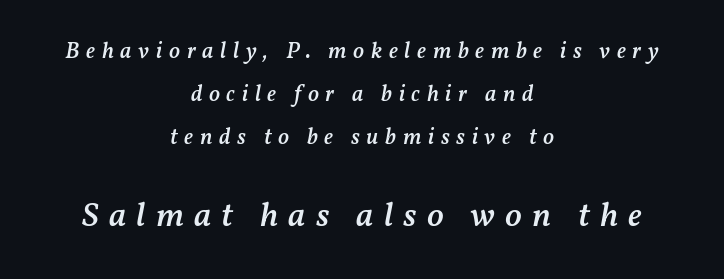
The image shows 35 px semibold type, italic (leaning right); set centered, line spacing 1.86x, unusually wide letter spacing (+0.29 em), not underlined; the second (bottom) block is 1.52x larger; medium stroke contrast and a medium x-height.
